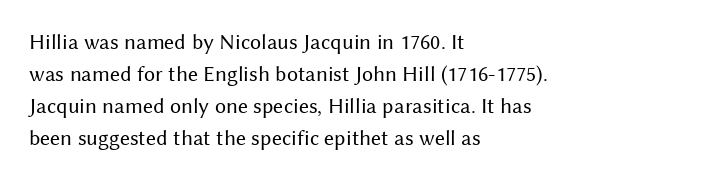
Q: Is the text bold? A: No.
Q: Is the text italic (slanted)? A: No, it is upright.
Q: Is the text underlined? A: No.
Q: How is the paragraph aligned? A: Left-aligned.
Q: Is the spacing between letters normal or unusually wide? A: Normal.
Q: Is the spacing between lines tight, normal or loose? A: Normal.
